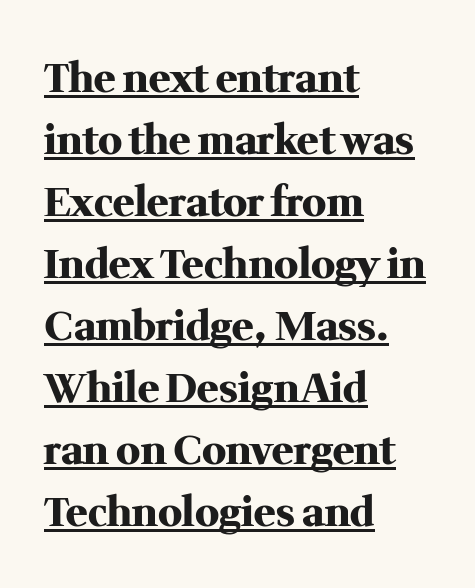
The passage shown is typed in a proportional face where columns would drift. A full-strength bold gives these letters their thick strokes. Look at the tracking — it's just the regular setting, nothing added. Compared with undecorated copy, this sample adds a rule below the words. The space between consecutive lines is moderate. The typesetter chose a ragged-right arrangement here.
